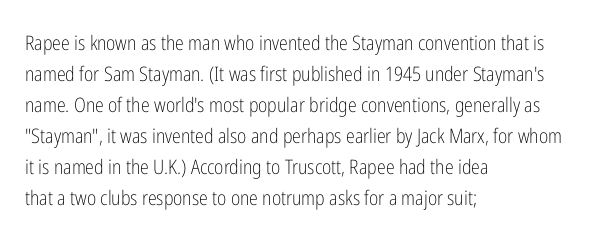
Q: Is the text bold? A: No.
Q: Is the text italic (slanted)? A: No, it is upright.
Q: Is the text underlined? A: No.
Q: How is the paragraph aligned? A: Left-aligned.
Q: Is the spacing between letters normal or unusually wide? A: Normal.
Q: Is the spacing between lines tight, normal or loose? A: Normal.
